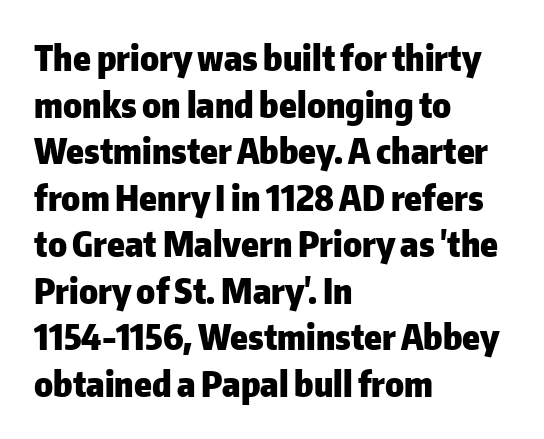
A sans-serif font was chosen for this passage. Thick stems and heavy bowls — unmistakably bold. Descenders hang freely into open space. These lines are rendered in a variable-pitch font. A roman cut, with each character standing at attention.
